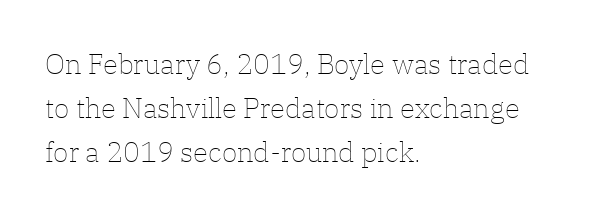
Q: Is the text bold? A: No.
Q: Is the text italic (slanted)? A: No, it is upright.
Q: Is the text underlined? A: No.
Q: How is the paragraph aligned? A: Left-aligned.
Q: Is the spacing between letters normal or unusually wide? A: Normal.
Q: Is the spacing between lines tight, normal or loose? A: Normal.
Q: Width (condensed, normal, or wide)? A: Normal.
Q: Stroke contrast? A: Low.
Q: x-height? A: Medium.
Q: Monospaced? A: No.
